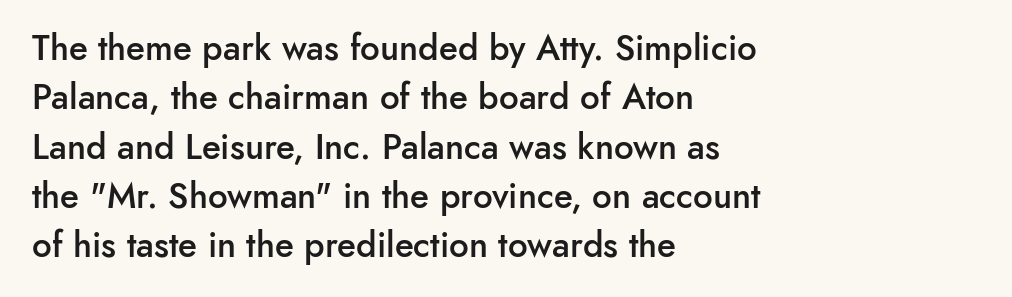
The image shows 35 px semibold sans-serif type, upright; set left-aligned, normal line spacing (1.41x), normal letter spacing, not underlined; low stroke contrast and a small x-height.
